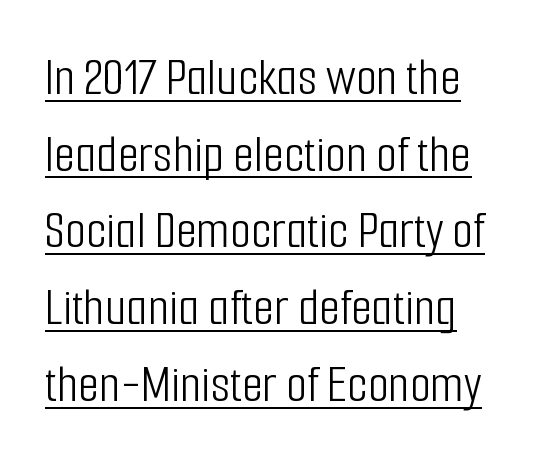
Q: Is the text bold? A: No.
Q: Is the text italic (slanted)? A: No, it is upright.
Q: Is the typeface a serif or a sans-serif typeface? A: Sans-serif.
Q: Is the text underlined? A: Yes.
Q: Is the spacing between letters normal or unusually wide? A: Normal.
Q: Is the spacing between lines tight, normal or loose? A: Normal.
Q: Width (condensed, normal, or wide)? A: Condensed.
Q: Stroke contrast? A: Low.
Q: x-height? A: Medium.
Q: Monospaced? A: No.
